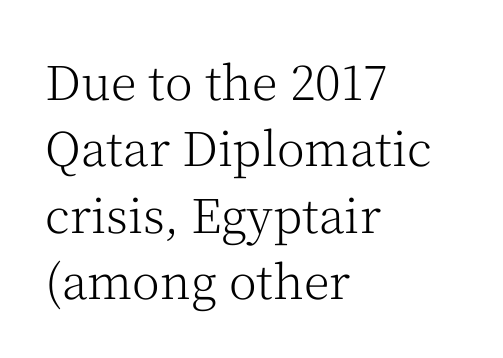
{"serif": "yes", "italic": "no", "bold": "no", "weight": "light", "width": "normal", "stroke_contrast": "medium", "x_height": "medium", "monospaced": "no", "underline": "no", "align": "left", "line_spacing": "normal", "line_spacing_ratio": 1.41, "letter_spacing": "normal", "letter_spacing_em": 0.0, "glyph_px": 47}
